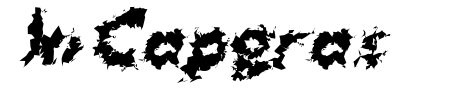
Here the designer chose a conventional face with non-uniform glyph widths. Heavy, bold letterforms. In terms of letterspacing, this is plain default setting. The glyphs in this specimen are sans serif.
